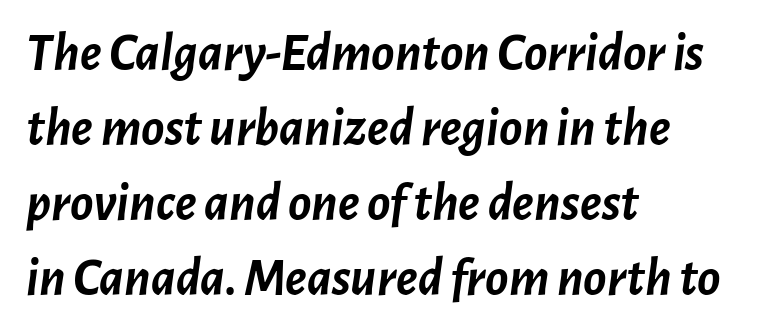
The image shows 54 px semibold type, italic (leaning right); set left-aligned, normal line spacing (1.39x), normal letter spacing, not underlined; low stroke contrast and a medium x-height.
